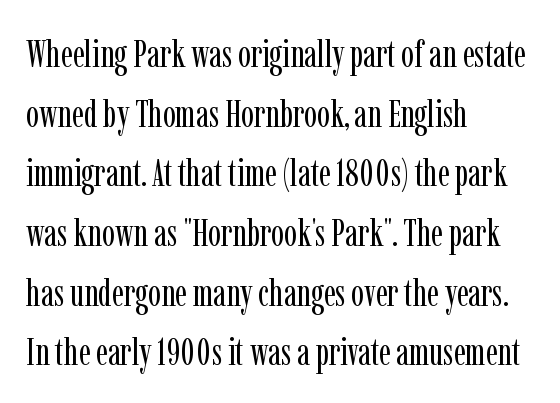
Q: Is the text bold? A: No.
Q: Is the text italic (slanted)? A: No, it is upright.
Q: Is the typeface a serif or a sans-serif typeface? A: Serif.
Q: Is the text underlined? A: No.
Q: How is the paragraph aligned? A: Left-aligned.
Q: Is the spacing between letters normal or unusually wide? A: Normal.
Q: Is the spacing between lines tight, normal or loose? A: Normal.
Q: Width (condensed, normal, or wide)? A: Condensed.
Q: Stroke contrast? A: Low.
Q: x-height? A: Medium.
Q: Monospaced? A: No.
